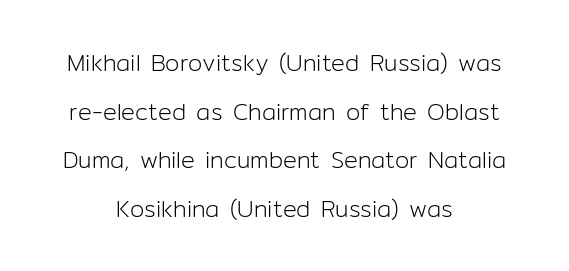
{"italic": "no", "bold": "no", "underline": "no", "align": "center", "line_spacing": "loose", "line_spacing_ratio": 2.11, "letter_spacing": "normal", "letter_spacing_em": 0.0, "glyph_px": 23}
